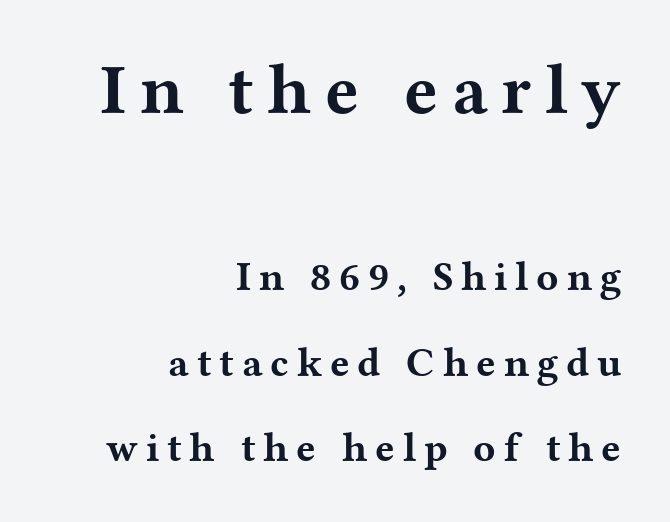
The image shows 71 px bold, wide serif type, upright; set right-aligned, loose line spacing (2.08x), not underlined; the first (top) block is 1.73x larger; medium stroke contrast and a medium x-height.
